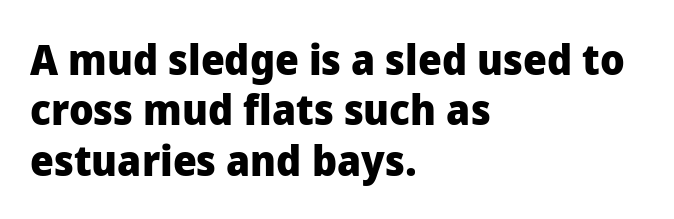
A dark, heavy texture on the line: the type is bold. Anything drawn beneath the words? Only blank space. You could not count columns in this text — the font is proportionally spaced. Between one letter and the next there's only the usual sliver of space.
